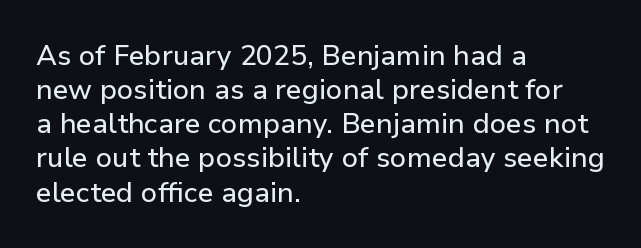
{"serif": "no", "italic": "no", "width": "normal", "stroke_contrast": "low", "x_height": "medium", "monospaced": "no", "underline": "no", "align": "left", "line_spacing_ratio": 1.22, "letter_spacing": "normal", "letter_spacing_em": 0.0, "glyph_px": 28}
